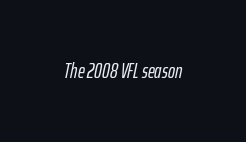
The image shows 21 px text type, italic (leaning right); set normal letter spacing, not underlined.
